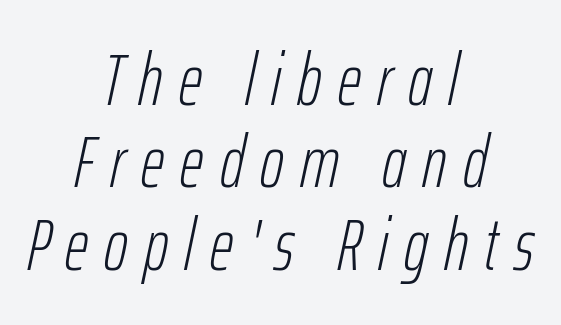
Quick note: italic. Unbolded letterforms with no extra heft. A centered setting, common on invitations and titles, is used for this passage. Someone cranked the tracking dial way up on this one.
